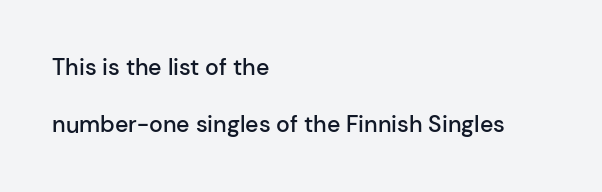
{"italic": "no", "bold": "semi", "underline": "no", "align": "left", "line_spacing": "loose", "line_spacing_ratio": 2.47, "letter_spacing": "normal", "letter_spacing_em": 0.0, "glyph_px": 23}
